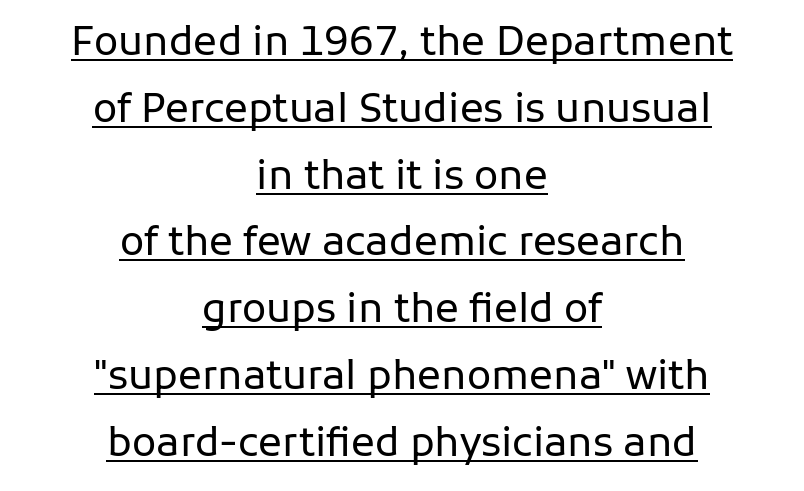
The passage shown is typeset with a sans-serif family. The setting favours the middle, as headings and verse often do. The space between consecutive lines is moderate. This is the regular roman posture of the typeface.
